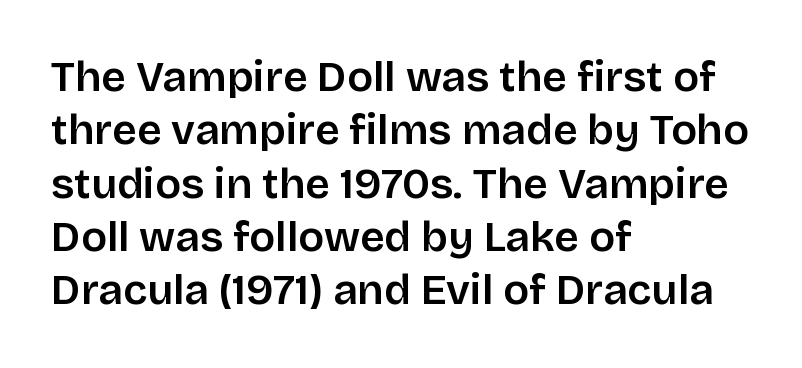
Q: Is the text italic (slanted)? A: No, it is upright.
Q: Is the typeface a serif or a sans-serif typeface? A: Sans-serif.
Q: Is the text underlined? A: No.
Q: How is the paragraph aligned? A: Left-aligned.
Q: Is the spacing between letters normal or unusually wide? A: Normal.
Q: Width (condensed, normal, or wide)? A: Normal.
Q: Stroke contrast? A: Low.
Q: x-height? A: Large.
Q: Monospaced? A: No.
